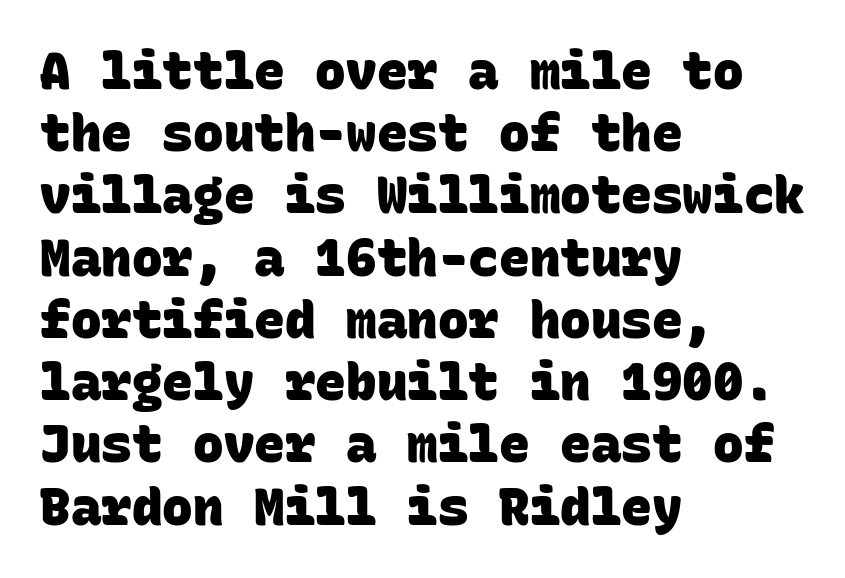
Q: Is the text bold? A: Yes.
Q: Is the typeface a serif or a sans-serif typeface? A: Sans-serif.
Q: Is the text underlined? A: No.
Q: How is the paragraph aligned? A: Left-aligned.
Q: Is the spacing between letters normal or unusually wide? A: Normal.
Q: Width (condensed, normal, or wide)? A: Normal.
Q: Stroke contrast? A: Low.
Q: x-height? A: Large.
Q: Monospaced? A: Yes.
